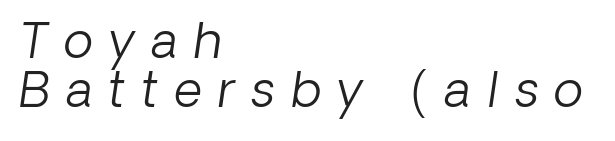
{"serif": "no", "bold": "no", "weight": "light", "width": "normal", "stroke_contrast": "low", "x_height": "medium", "monospaced": "no", "underline": "no", "align": "left", "line_spacing": "tight", "line_spacing_ratio": 1.0, "letter_spacing": "wide", "letter_spacing_em": 0.33, "glyph_px": 49}
